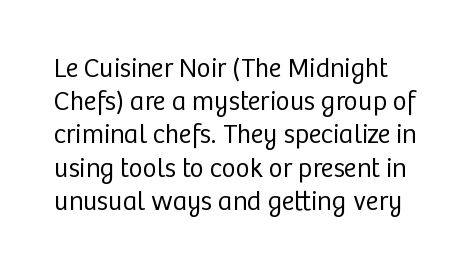
{"italic": "no", "bold": "no", "underline": "no", "line_spacing_ratio": 1.23, "letter_spacing": "normal", "letter_spacing_em": 0.0, "glyph_px": 27}
